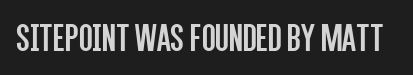
{"serif": "no", "italic": "no", "bold": "no", "weight": "regular", "width": "condensed", "stroke_contrast": "low", "x_height": "large", "monospaced": "no", "underline": "no", "letter_spacing": "normal", "letter_spacing_em": 0.0, "glyph_px": 40}
